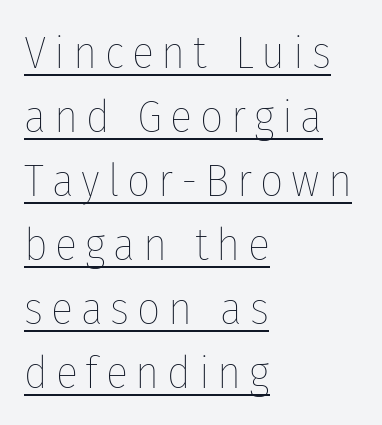
A baseline rule has been typeset under these characters. A typesetter would mark this as roman, not italic. You could not count columns in this text — the font is proportionally spaced. The vertical gap from one line to the next is medium. The typesetter chose a ragged-right arrangement here. The cut favours lightness, reaching ordinary text weight at its darkest.
